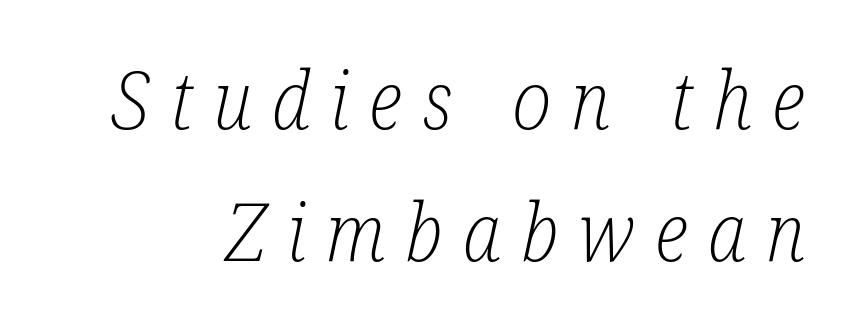
Q: Is the text bold? A: No.
Q: Is the text italic (slanted)? A: Yes, it leans right by about 12 degrees.
Q: Is the typeface a serif or a sans-serif typeface? A: Serif.
Q: Is the text underlined? A: No.
Q: Is the spacing between letters normal or unusually wide? A: Unusually wide.
Q: Is the spacing between lines tight, normal or loose? A: Normal.
Q: Width (condensed, normal, or wide)? A: Condensed.
Q: Stroke contrast? A: Low.
Q: x-height? A: Medium.
Q: Monospaced? A: No.
